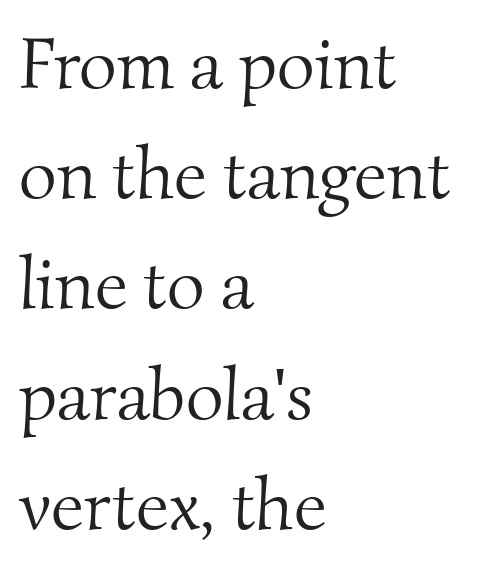
The image shows 73 px light serif type; set left-aligned, normal line spacing (1.51x), normal letter spacing, not underlined; medium stroke contrast and a small x-height.
